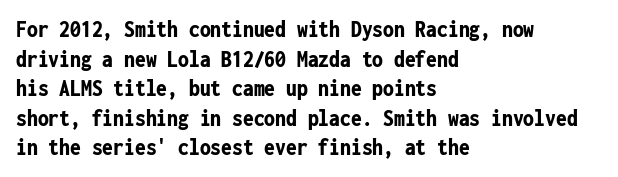
Nobody drew a line under any word here. The lettering stays uniformly vertical, giving the passage a roman look. Each word holds together tightly as a unit, with standard inter-letter gaps. A student would call this left alignment; a typographer would say flush left, rag right. Typographic density is high because the face is bold.
